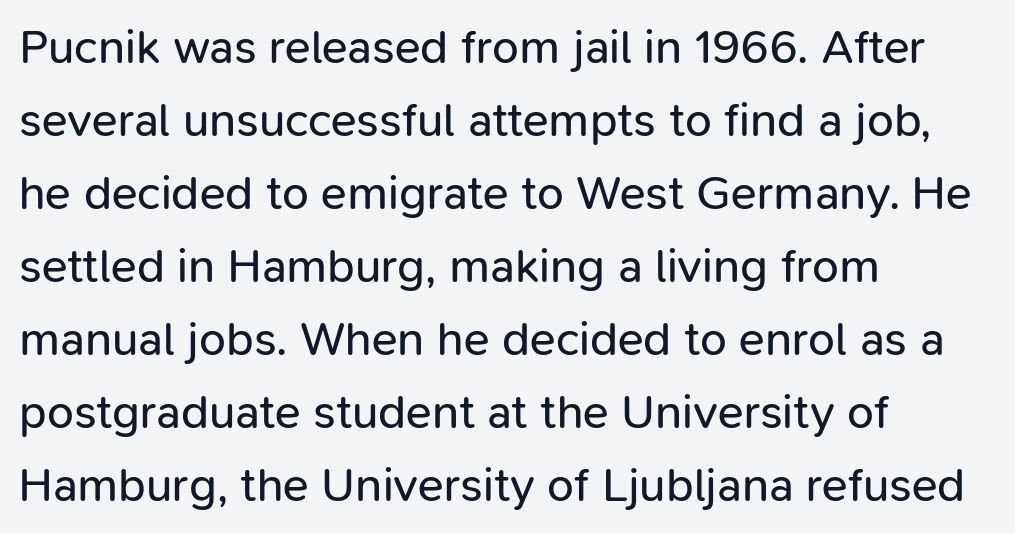
These lines are rendered in a variable-pitch font. This block has exactly the height ordinary leading produces. The specimen reads as upright at a glance. The passage shown is not bold in any degree. Lines of text with bare space underneath. The face used here is rendered with its standard letterfit.
